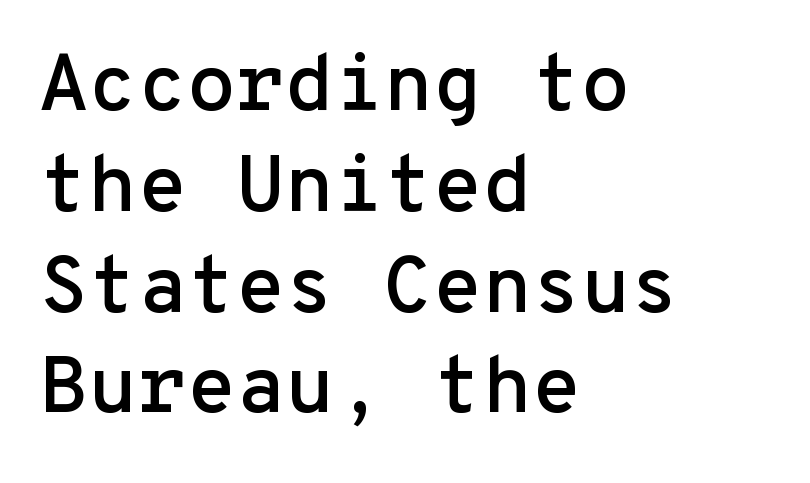
The type sits square on the baseline with zero lean. Each word holds together tightly as a unit, with standard inter-letter gaps. Short and long lines alike share a common starting point at left. This rendering employs a face without finishing strokes, i.e., a sans-serif.
